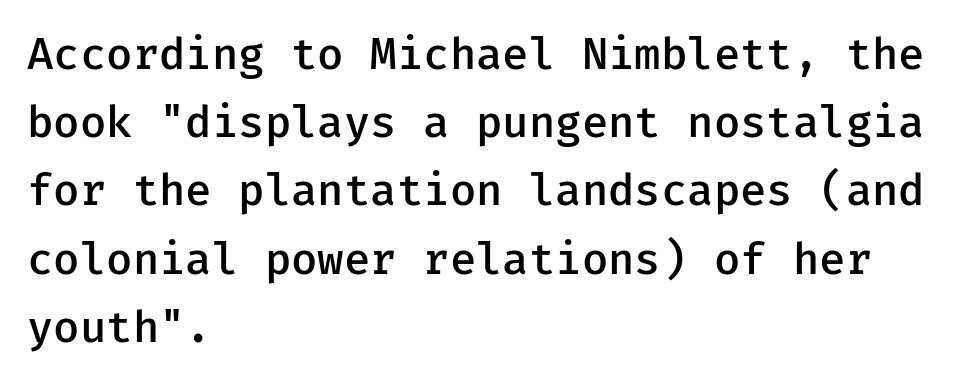
Tall strokes in this sample are plumb rather than angled. How are the letters spaced? Ordinarily, with no added tracking. The space beneath each line is pristine and unruled. To sum up the face: it is a sans, with no serifs. The strokes are fattened partway — semibold, not bold.
